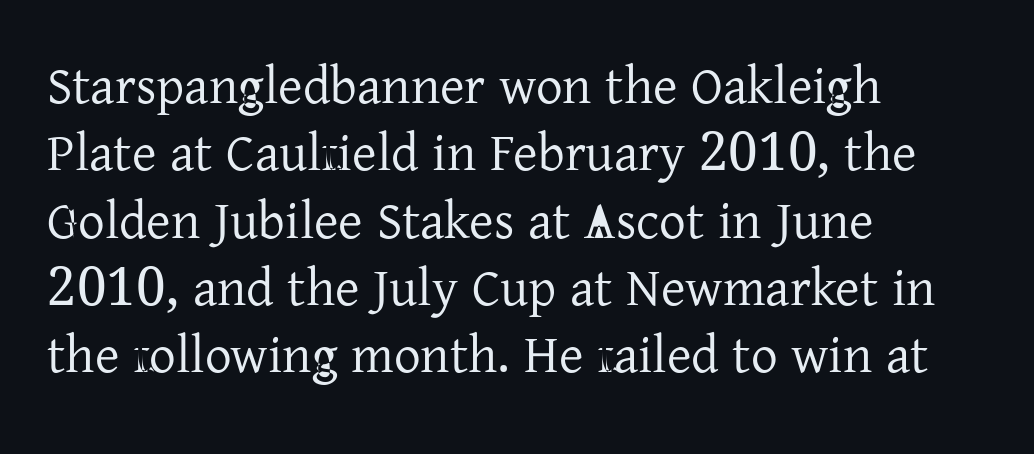
The passage shown stacks its lines at a standard gap. Does the type have serifs? Yes, each stem ends in a small foot. The words here are not underlined. Does extra space separate the letters? No, they use regular spacing. Varying glyph widths throughout — classic text-font behaviour.
